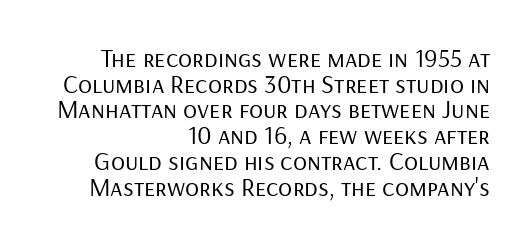
Q: Is the text bold? A: No.
Q: Is the text italic (slanted)? A: No, it is upright.
Q: Is the text underlined? A: No.
Q: How is the paragraph aligned? A: Right-aligned.
Q: Is the spacing between letters normal or unusually wide? A: Normal.
Q: Is the spacing between lines tight, normal or loose? A: Tight.
